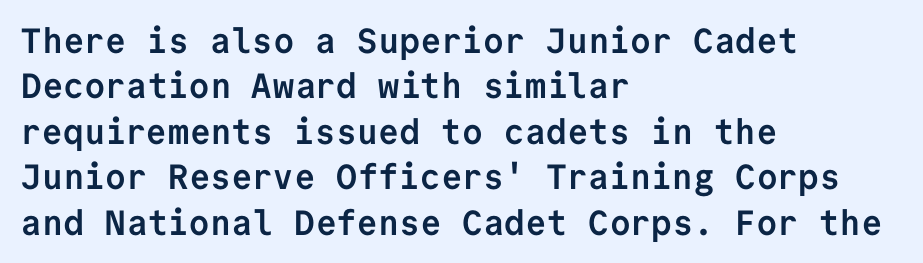
{"serif": "no", "italic": "no", "bold": "yes", "weight": "semibold", "width": "normal", "stroke_contrast": "low", "x_height": "medium", "monospaced": "yes", "underline": "no", "align": "left", "line_spacing": "normal", "line_spacing_ratio": 1.3, "letter_spacing": "normal", "letter_spacing_em": 0.0, "glyph_px": 35}
